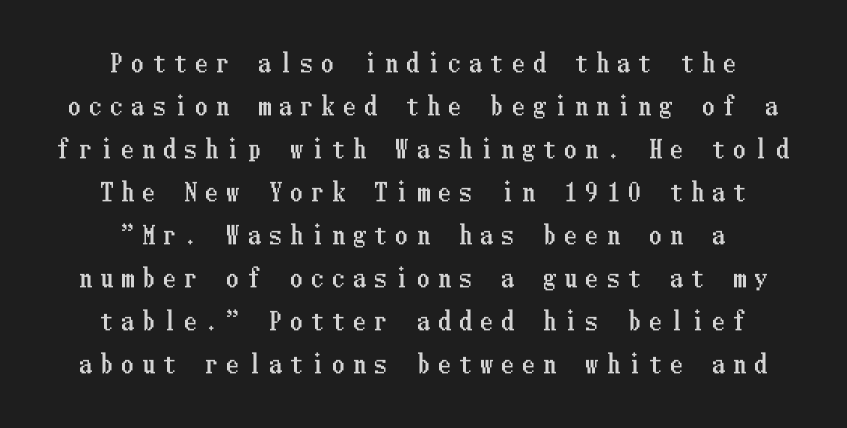
{"italic": "no", "underline": "no", "align": "center", "line_spacing_ratio": 1.79, "letter_spacing": "wide", "letter_spacing_em": 0.38, "glyph_px": 24}
